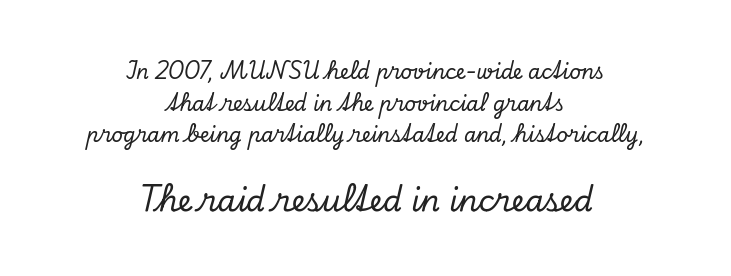
The image shows 30 px serif type, italic (leaning right); set centered, normal line spacing (1.58x), normal letter spacing, not underlined; the second (bottom) block is 1.5x larger; low stroke contrast and a small x-height.
